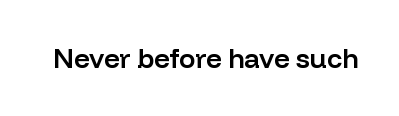
{"italic": "no", "bold": "semi", "underline": "no", "letter_spacing": "normal", "letter_spacing_em": 0.0, "glyph_px": 27}
